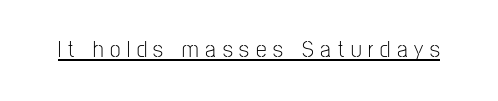
Q: Is the text bold? A: No.
Q: Is the text italic (slanted)? A: No, it is upright.
Q: Is the text underlined? A: Yes.
Q: Is the spacing between letters normal or unusually wide? A: Unusually wide.
